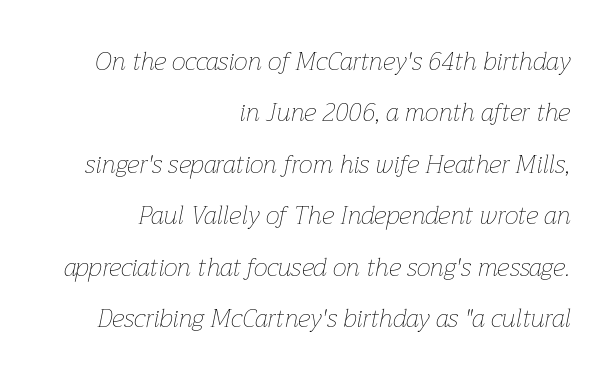
{"italic": "yes", "lean": "right", "slant_degrees": 12, "bold": "no", "underline": "no", "align": "right", "line_spacing": "loose", "line_spacing_ratio": 2.06, "letter_spacing": "normal", "letter_spacing_em": 0.0, "glyph_px": 25}
